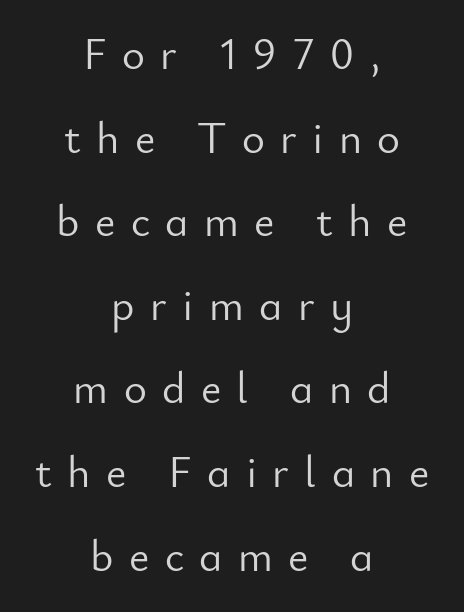
{"serif": "no", "italic": "no", "bold": "no", "weight": "light", "width": "normal", "stroke_contrast": "low", "x_height": "small", "monospaced": "no", "underline": "no", "align": "center", "line_spacing": "loose", "line_spacing_ratio": 1.9, "letter_spacing": "wide", "letter_spacing_em": 0.35, "glyph_px": 44}
